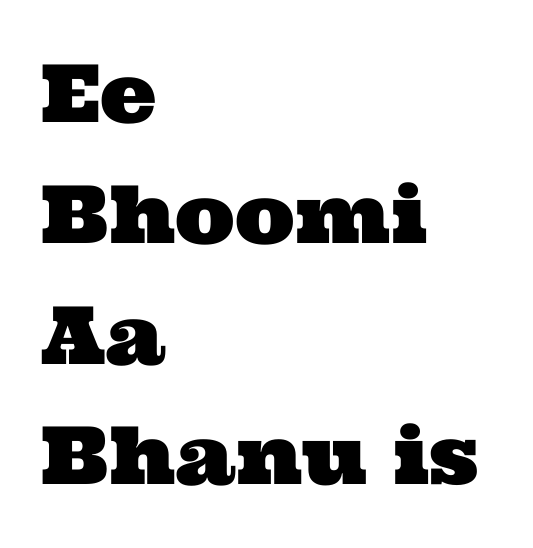
The image shows 80 px wide serif type; set left-aligned, normal line spacing (1.51x), normal letter spacing, not underlined; medium stroke contrast and a medium x-height.
